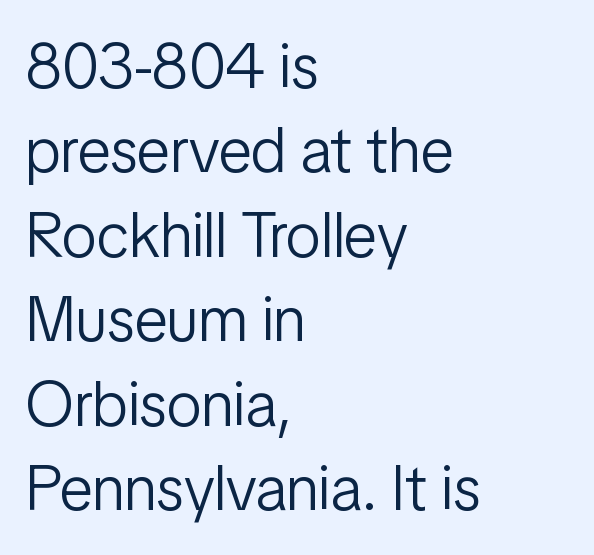
{"serif": "no", "italic": "no", "bold": "no", "weight": "light", "width": "condensed", "stroke_contrast": "low", "x_height": "medium", "monospaced": "no", "underline": "no", "align": "left", "line_spacing": "normal", "line_spacing_ratio": 1.34, "letter_spacing": "normal", "letter_spacing_em": 0.0, "glyph_px": 63}
